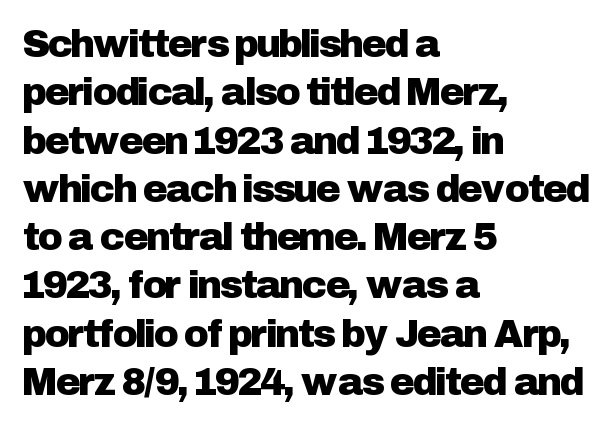
The image shows 38 px sans-serif type, upright; set left-aligned, normal line spacing (1.27x), normal letter spacing, not underlined; low stroke contrast and a medium x-height.
